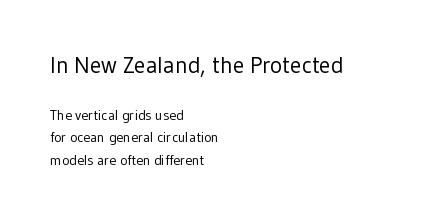
Q: Is the text bold? A: No.
Q: Is the text italic (slanted)? A: No, it is upright.
Q: Is the text underlined? A: No.
Q: How is the paragraph aligned? A: Left-aligned.
Q: Is the spacing between letters normal or unusually wide? A: Normal.
Q: Is the spacing between lines tight, normal or loose? A: Normal.
Q: Which block of text is set in a larger size, the first (top) or the second (bottom)? A: The first (top) one.
